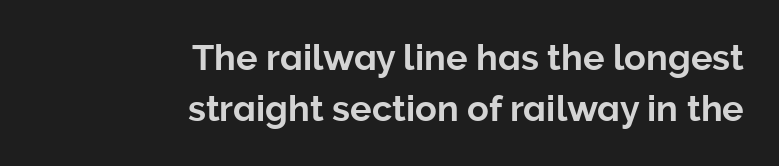
This is sans-serif lettering, the kind often seen on screens and signage. Character widths vary here, with narrow letters taking less room than wide ones. Regular leading. The foot of each line stays bare and open. You can tell it's not italic because the verticals are truly vertical.
